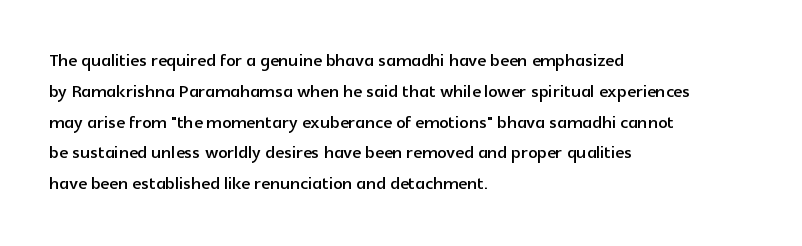
{"italic": "no", "underline": "no", "align": "left", "line_spacing": "normal", "line_spacing_ratio": 1.34, "letter_spacing": "normal", "letter_spacing_em": 0.0, "glyph_px": 23}
